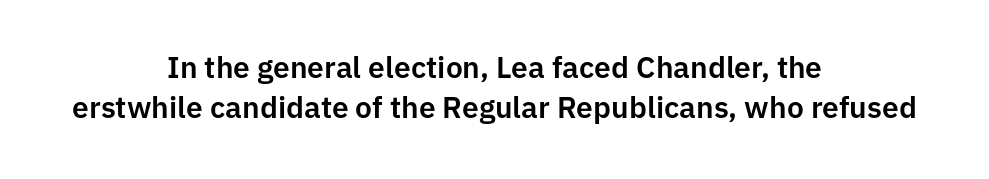
You can tell it's not italic because the verticals are truly vertical. Letters rest on an invisible, unmarked baseline. Spacing verdict: proportional, widths tailored to each character. Does the type have serifs? No, each stem ends abruptly.
